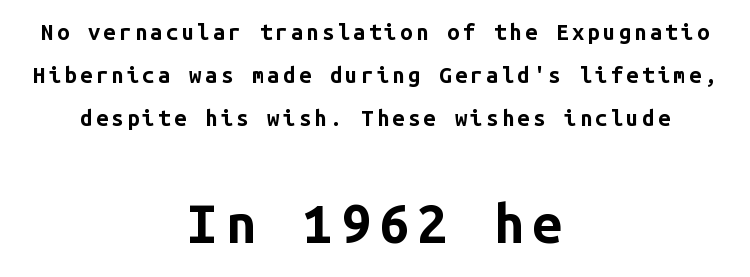
The image shows 54 px bold sans-serif type, upright, monospaced; set centered, loose line spacing (1.96x), not underlined; the second (bottom) block is 2.45x larger; low stroke contrast and a medium x-height.
